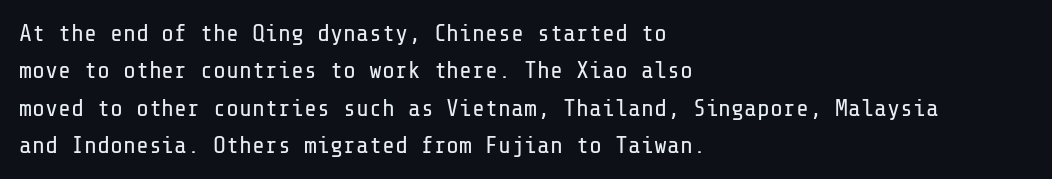
Q: Is the text bold? A: No.
Q: Is the text italic (slanted)? A: No, it is upright.
Q: Is the text underlined? A: No.
Q: How is the paragraph aligned? A: Left-aligned.
Q: Is the spacing between letters normal or unusually wide? A: Normal.
Q: Is the spacing between lines tight, normal or loose? A: Normal.
